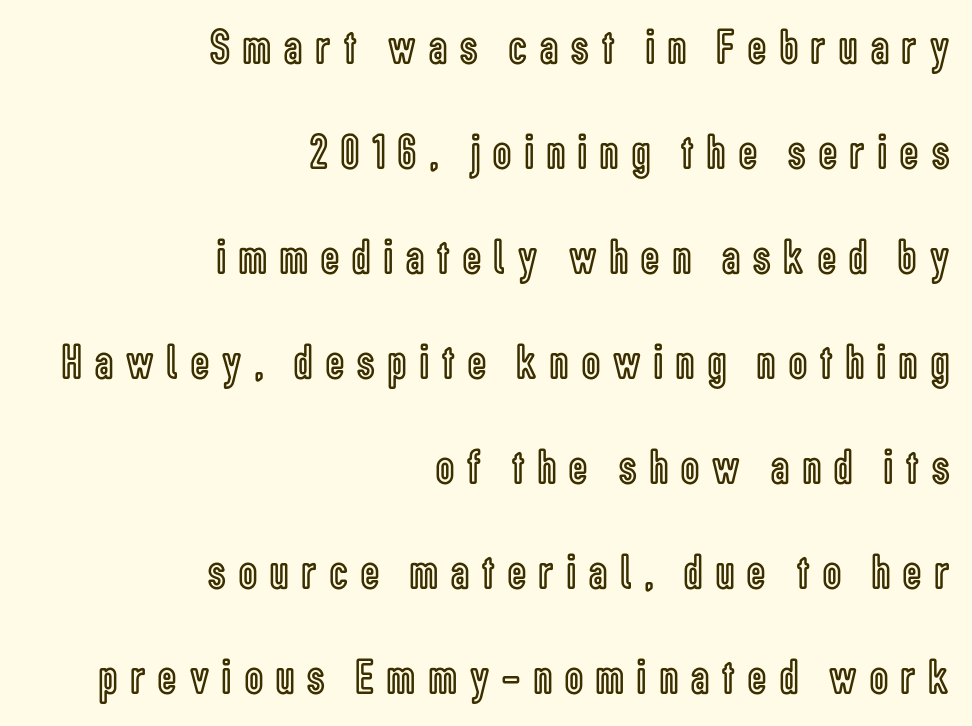
Q: Is the text italic (slanted)? A: No, it is upright.
Q: Is the text underlined? A: No.
Q: How is the paragraph aligned? A: Right-aligned.
Q: Is the spacing between letters normal or unusually wide? A: Unusually wide.
Q: Is the spacing between lines tight, normal or loose? A: Loose.
Q: Width (condensed, normal, or wide)? A: Condensed.
Q: x-height? A: Medium.
Q: Monospaced? A: No.
